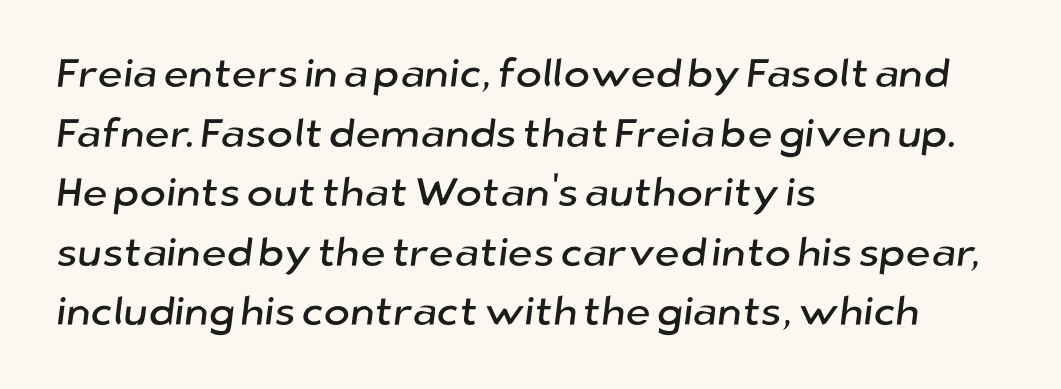
The image shows 40 px sans-serif type; set left-aligned, normal line spacing (1.49x), normal letter spacing, not underlined; low stroke contrast and a medium x-height.
